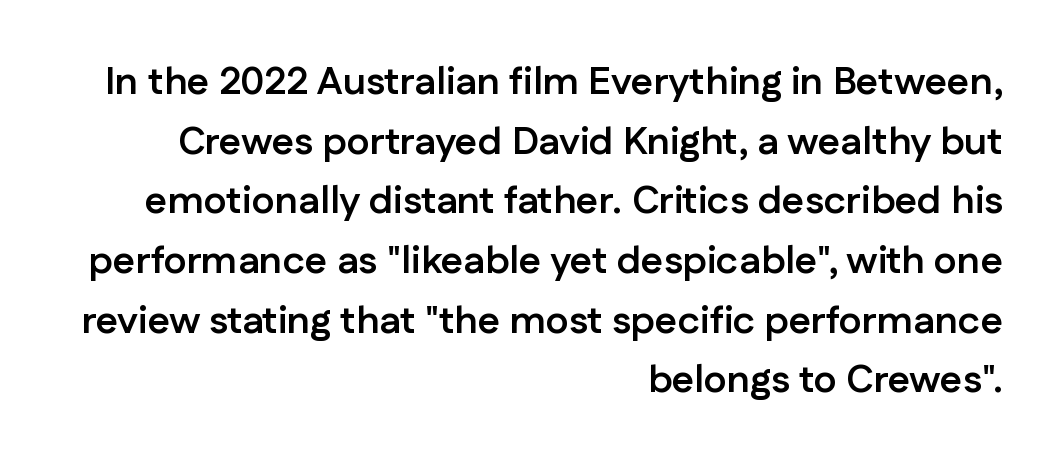
Q: Is the text bold? A: Yes.
Q: Is the text italic (slanted)? A: No, it is upright.
Q: Is the typeface a serif or a sans-serif typeface? A: Sans-serif.
Q: Is the text underlined? A: No.
Q: How is the paragraph aligned? A: Right-aligned.
Q: Is the spacing between letters normal or unusually wide? A: Normal.
Q: Is the spacing between lines tight, normal or loose? A: Normal.
Q: Width (condensed, normal, or wide)? A: Normal.
Q: Stroke contrast? A: Low.
Q: x-height? A: Medium.
Q: Monospaced? A: No.
